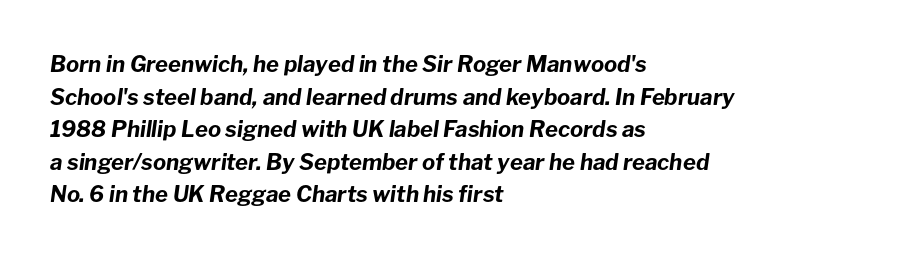
The image shows 22 px bold type, italic (leaning right); set left-aligned, normal line spacing (1.48x), normal letter spacing, not underlined.
